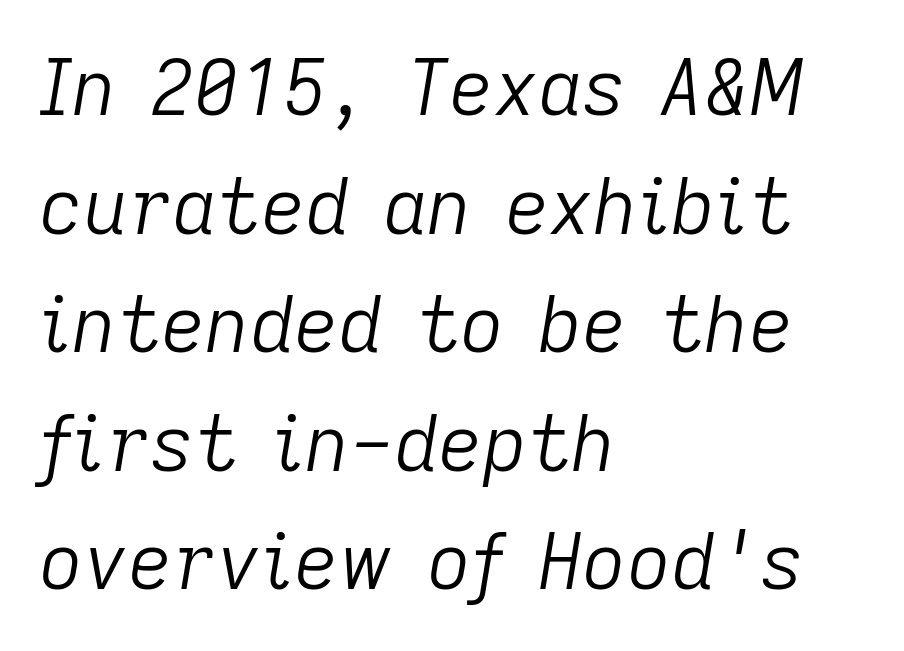
Q: Is the text bold? A: No.
Q: Is the text italic (slanted)? A: Yes, it leans right by about 9 degrees.
Q: Is the text underlined? A: No.
Q: How is the paragraph aligned? A: Left-aligned.
Q: Is the spacing between letters normal or unusually wide? A: Normal.
Q: Is the spacing between lines tight, normal or loose? A: Normal.
Q: Width (condensed, normal, or wide)? A: Normal.
Q: Stroke contrast? A: Low.
Q: x-height? A: Medium.
Q: Monospaced? A: No.
